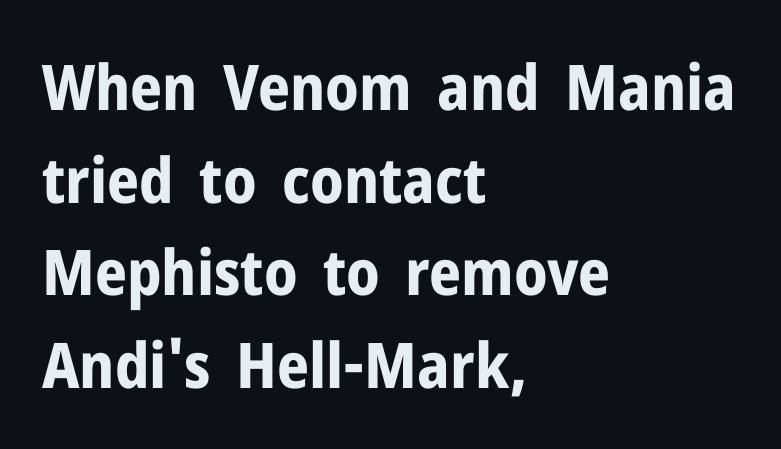
Does the leading feel generous? No, just average. The lettering stays uniformly vertical, giving the passage a roman look. Spacing verdict: proportional, widths tailored to each character. The typeface chosen for these lines omits serifs. The typesetter chose a ragged-right arrangement here. Compared with typical body copy, the letter spacing here is the same.
